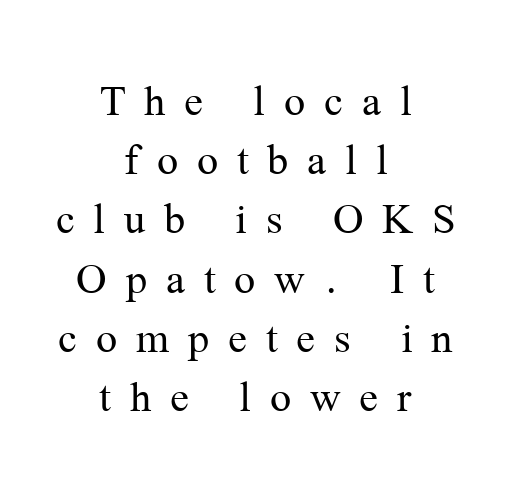
The passage is arranged like a title page — every line centered. Each letter's strokes conclude with small projecting serifs. Letters have the restrained weight of plain body copy at most. The face used here is proportionally spaced, like ordinary book or web type.
